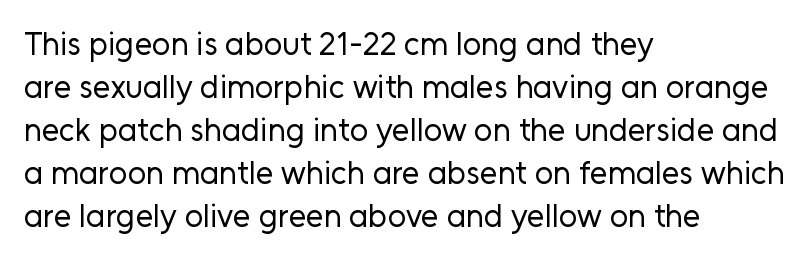
The image shows 32 px regular-weight sans-serif type, upright; set left-aligned, normal line spacing (1.34x), normal letter spacing, not underlined; low stroke contrast and a medium x-height.
